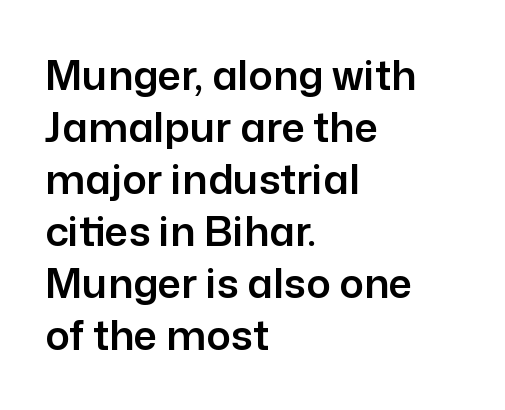
Lines of text with bare space underneath. Spacing verdict: proportional, widths tailored to each character. What's the leading like? Ordinary, nothing unusual. The font family rendered here belongs to the sans-serif group. Does the copy run flush right? No — it runs flush left.
